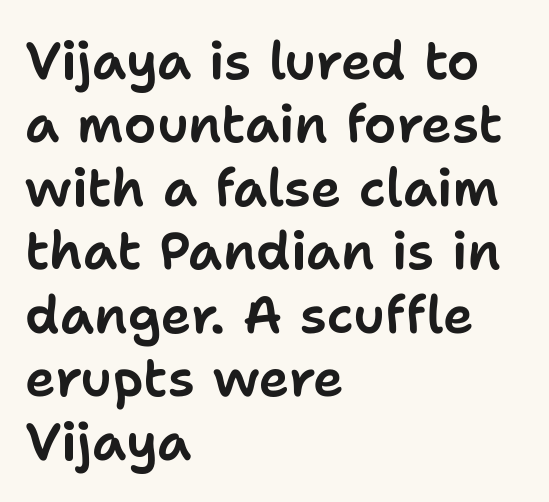
The setting favours the left margin, as ordinary paragraphs usually do. This rendering employs a face without finishing strokes, i.e., a sans-serif. Inter-character spacing is left at the font's built-in metrics. No word sits above an underline.
